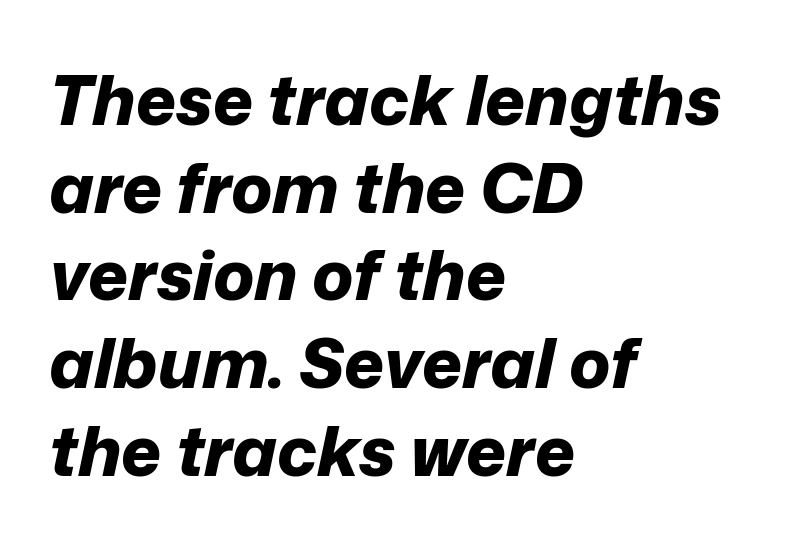
The passage shown is not underscored anywhere. Successive baselines arrive at the customary interval. You'd pick this weight for a headline — it's a proper bold. Each letter keeps its own natural width here, so spacing adapts to shape. Italic: yes, the glyphs are oblique. Each word holds together tightly as a unit, with standard inter-letter gaps.
